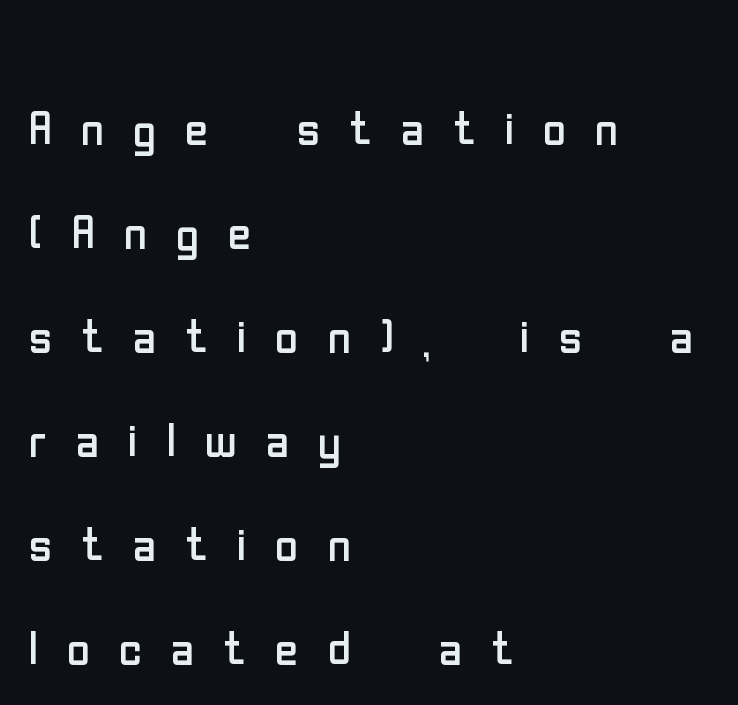
No chunkiness to these letters — they're not bold. The horizontal fit of the characters is loose and conspicuously gappy. Is this a sans? Yes — the strokes have no serifs. The paragraph shown leans on its left margin. The passage shown is typed in a proportional face where columns would drift.
